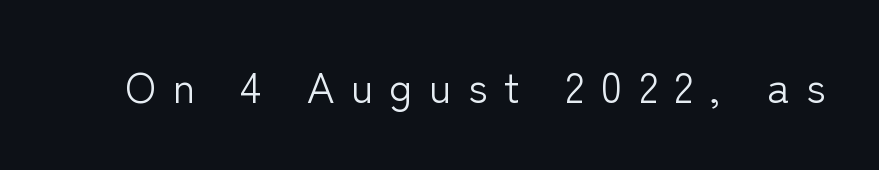
The image shows 42 px light sans-serif type, upright; set unusually wide letter spacing (+0.4 em), not underlined; low stroke contrast and a medium x-height.
